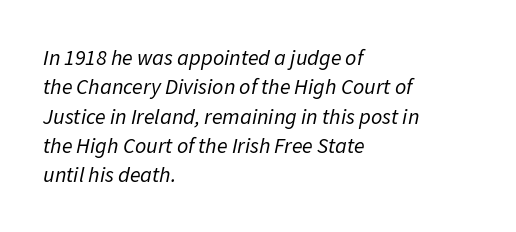
The image shows 22 px text type, italic (leaning right); set left-aligned, normal line spacing (1.33x), normal letter spacing, not underlined.
